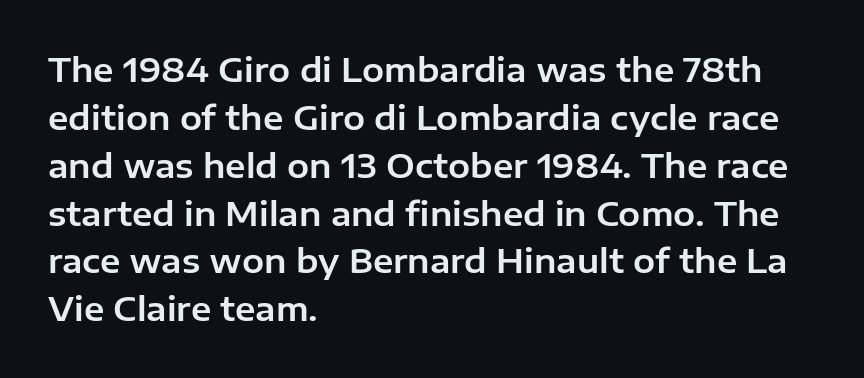
{"serif": "no", "italic": "no", "width": "normal", "stroke_contrast": "low", "x_height": "medium", "monospaced": "no", "underline": "no", "align": "left", "line_spacing": "normal", "line_spacing_ratio": 1.45, "letter_spacing": "normal", "letter_spacing_em": 0.0, "glyph_px": 33}
